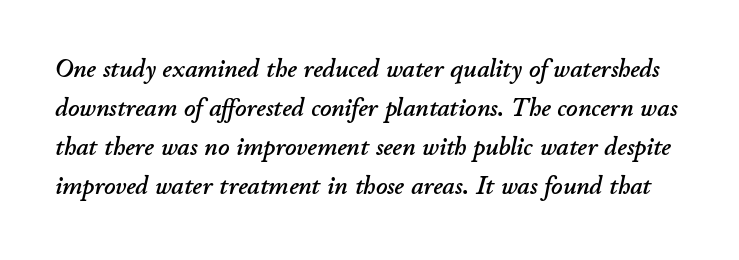
The image shows 25 px text type, italic (leaning right); set normal line spacing (1.56x), normal letter spacing, not underlined.
